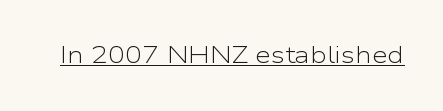
Q: Is the text bold? A: No.
Q: Is the text italic (slanted)? A: No, it is upright.
Q: Is the text underlined? A: Yes.
Q: Is the spacing between letters normal or unusually wide? A: Normal.
